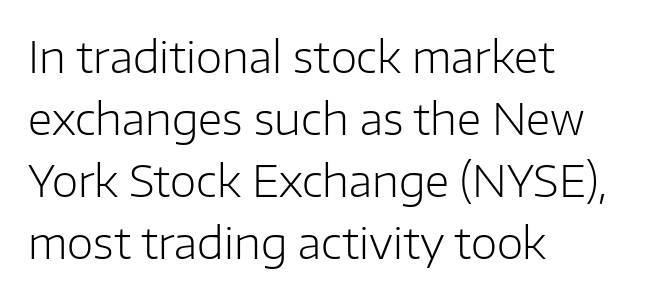
This sample uses plain, unmodified letter spacing. The typesetting does not lean heavy: it is not bold. The glyphs in this specimen are sans serif. The face used here is proportionally spaced, like ordinary book or web type. Descenders are the only things crossing below the line. Vertically, the passage feels balanced, rows spaced as you'd expect.
